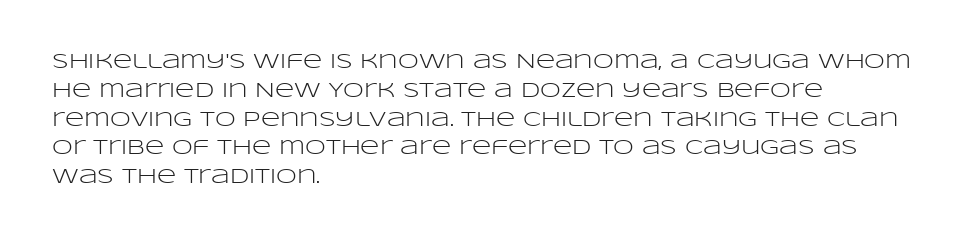
The image shows 21 px text type, upright; set left-aligned, normal line spacing (1.37x), normal letter spacing, not underlined.
